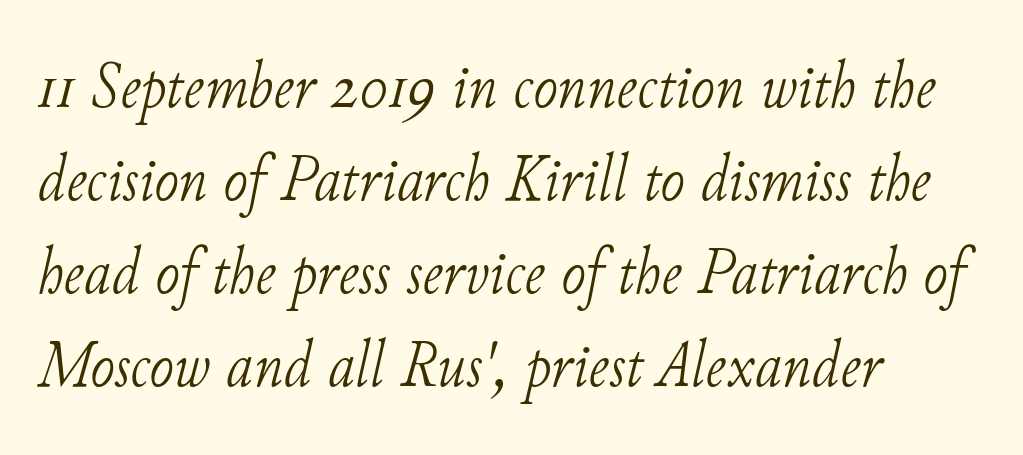
The image shows 66 px light serif type, italic (leaning right); set left-aligned, normal line spacing (1.41x), normal letter spacing, not underlined; low stroke contrast and a small x-height.
